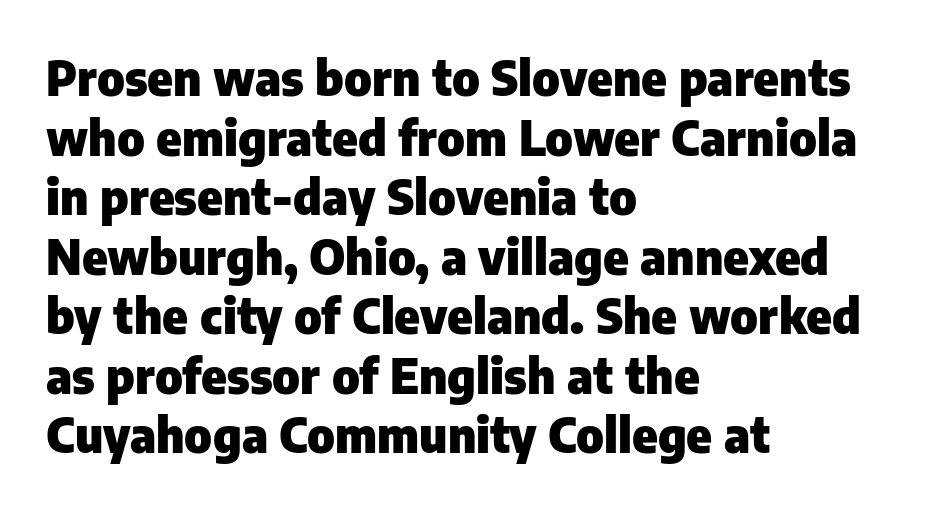
Q: Is the text bold? A: Yes.
Q: Is the text italic (slanted)? A: No, it is upright.
Q: Is the typeface a serif or a sans-serif typeface? A: Sans-serif.
Q: Is the text underlined? A: No.
Q: How is the paragraph aligned? A: Left-aligned.
Q: Is the spacing between letters normal or unusually wide? A: Normal.
Q: Width (condensed, normal, or wide)? A: Normal.
Q: Stroke contrast? A: Low.
Q: x-height? A: Medium.
Q: Monospaced? A: No.
